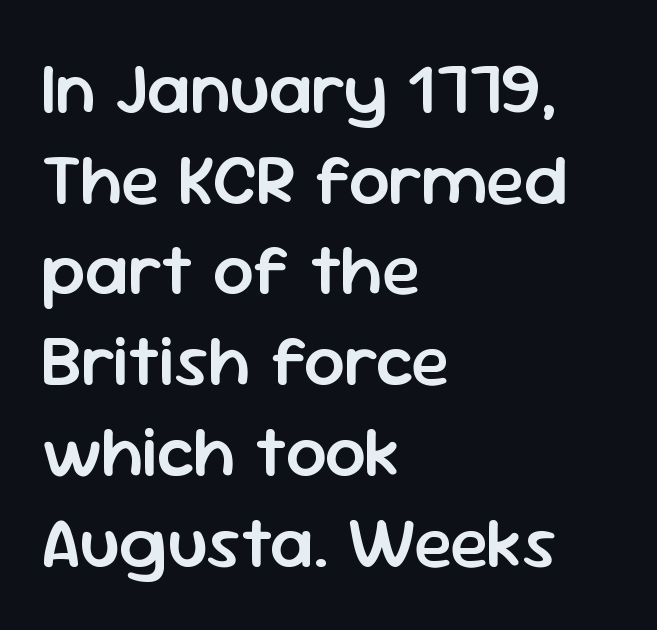
{"serif": "no", "italic": "no", "bold": "semi", "weight": "semibold", "width": "normal", "stroke_contrast": "low", "x_height": "medium", "monospaced": "no", "underline": "no", "align": "left", "line_spacing": "normal", "line_spacing_ratio": 1.26, "letter_spacing": "normal", "letter_spacing_em": 0.0, "glyph_px": 72}
